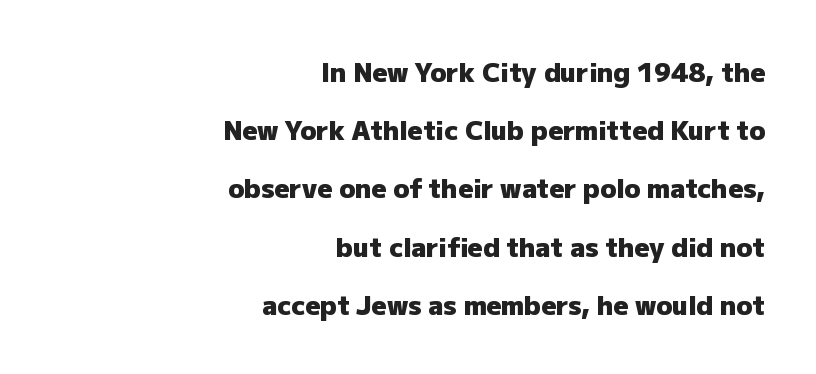
Each new line begins a long way beneath the previous one. Characters follow at the spacing the type designer built in. Caption: bold face, heavy strokes. Check under the words: just untouched page. Italic: no, the glyphs are upright roman. Line endings align vertically; line beginnings do not.
